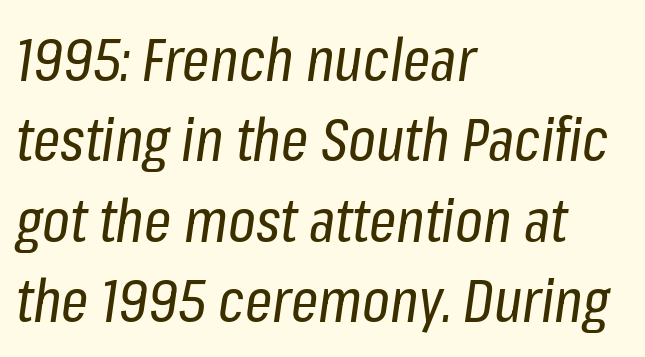
{"italic": "yes", "lean": "right", "slant_degrees": 8, "bold": "no", "weight": "regular", "width": "condensed", "stroke_contrast": "low", "x_height": "medium", "monospaced": "no", "underline": "no", "align": "left", "line_spacing": "normal", "line_spacing_ratio": 1.34, "letter_spacing": "normal", "letter_spacing_em": 0.0, "glyph_px": 60}
